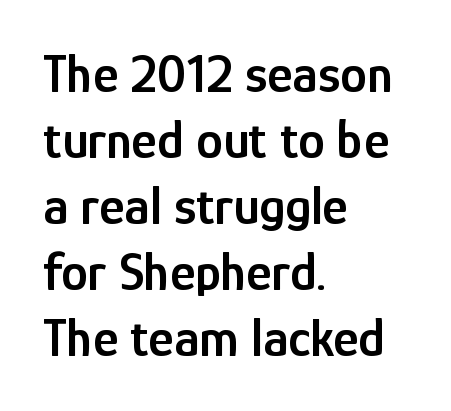
The words here are not underlined. How are the letters spaced? Ordinarily, with no added tracking. The face used here is a sans, in the tradition of grotesques and geometrics. Notice how the passage keeps a crisp vertical edge on the left only.
